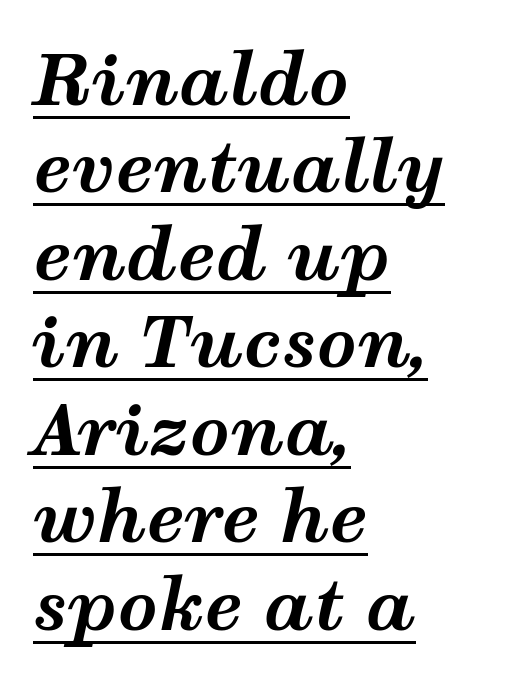
The image shows 70 px bold, wide type, italic (leaning right); set left-aligned, normal line spacing (1.25x), normal letter spacing, underlined; medium stroke contrast and a medium x-height.
